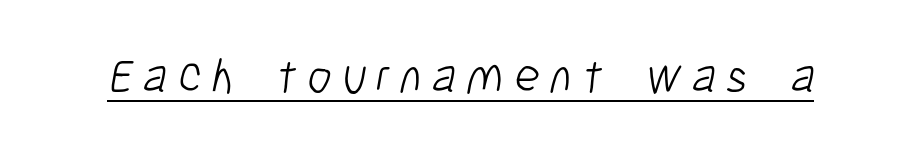
Q: Is the text bold? A: No.
Q: Is the typeface a serif or a sans-serif typeface? A: Sans-serif.
Q: Is the text underlined? A: Yes.
Q: Is the spacing between letters normal or unusually wide? A: Unusually wide.
Q: Width (condensed, normal, or wide)? A: Condensed.
Q: Stroke contrast? A: Low.
Q: x-height? A: Medium.
Q: Monospaced? A: No.
